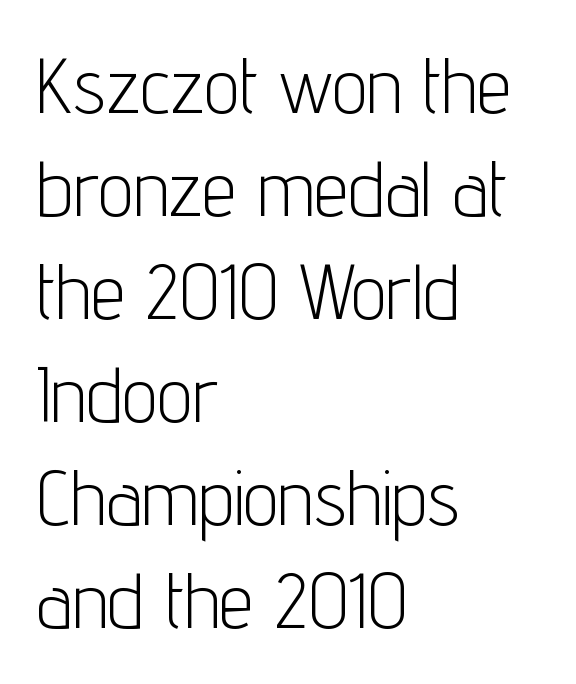
Q: Is the text bold? A: No.
Q: Is the text italic (slanted)? A: No, it is upright.
Q: Is the typeface a serif or a sans-serif typeface? A: Sans-serif.
Q: Is the text underlined? A: No.
Q: How is the paragraph aligned? A: Left-aligned.
Q: Is the spacing between letters normal or unusually wide? A: Normal.
Q: Is the spacing between lines tight, normal or loose? A: Normal.
Q: Width (condensed, normal, or wide)? A: Condensed.
Q: Stroke contrast? A: Low.
Q: x-height? A: Medium.
Q: Monospaced? A: No.
